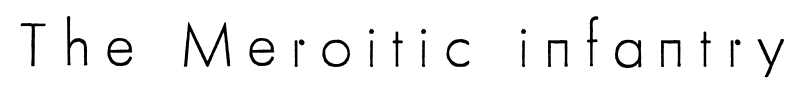
Q: Is the text bold? A: No.
Q: Is the text italic (slanted)? A: No, it is upright.
Q: Is the typeface a serif or a sans-serif typeface? A: Sans-serif.
Q: Is the text underlined? A: No.
Q: Is the spacing between letters normal or unusually wide? A: Unusually wide.
Q: Width (condensed, normal, or wide)? A: Condensed.
Q: Stroke contrast? A: Low.
Q: x-height? A: Small.
Q: Monospaced? A: No.
